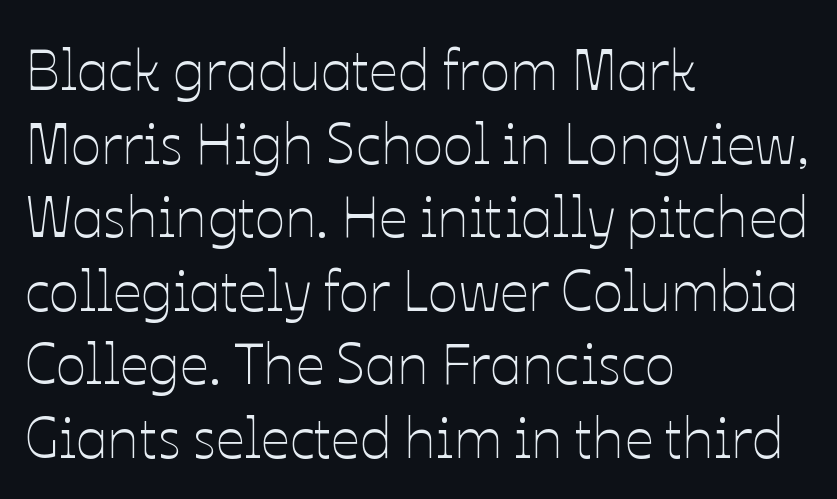
The image shows 57 px thin type, upright; set left-aligned, normal line spacing (1.29x), normal letter spacing, not underlined; low stroke contrast and a medium x-height.
